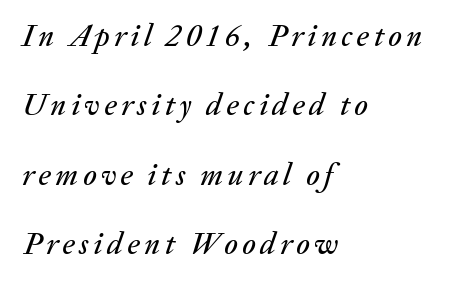
Q: Is the text italic (slanted)? A: Yes, it leans right by about 20 degrees.
Q: Is the text underlined? A: No.
Q: How is the paragraph aligned? A: Left-aligned.
Q: Is the spacing between lines tight, normal or loose? A: Loose.
Q: Width (condensed, normal, or wide)? A: Normal.
Q: Stroke contrast? A: Medium.
Q: x-height? A: Medium.
Q: Monospaced? A: No.
